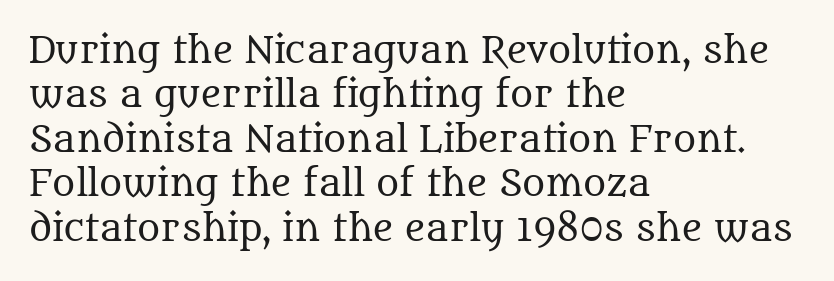
Q: Is the text bold? A: No.
Q: Is the text italic (slanted)? A: No, it is upright.
Q: Is the typeface a serif or a sans-serif typeface? A: Serif.
Q: Is the text underlined? A: No.
Q: How is the paragraph aligned? A: Left-aligned.
Q: Is the spacing between letters normal or unusually wide? A: Normal.
Q: Is the spacing between lines tight, normal or loose? A: Normal.
Q: Width (condensed, normal, or wide)? A: Normal.
Q: Stroke contrast? A: Medium.
Q: x-height? A: Large.
Q: Monospaced? A: No.
